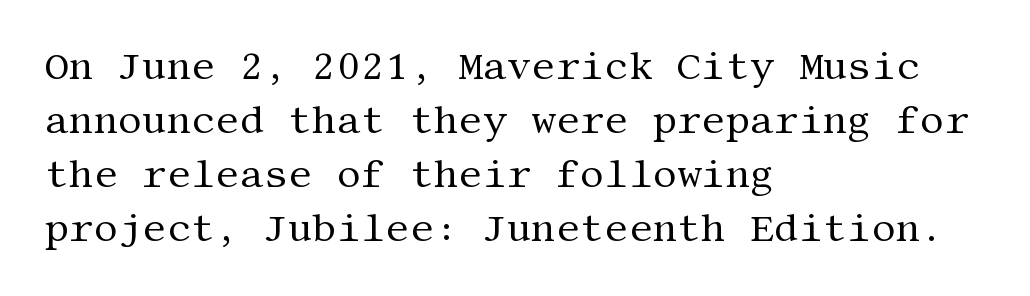
The image shows 38 px regular-weight serif type, upright; set left-aligned, normal line spacing (1.42x), normal letter spacing, not underlined; medium stroke contrast and a large x-height.
